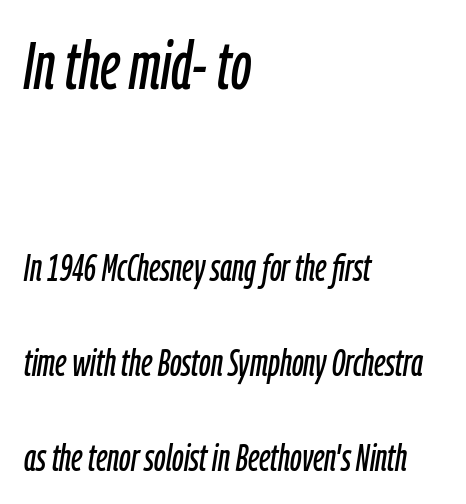
{"italic": "yes", "lean": "right", "slant_degrees": 9, "width": "condensed", "stroke_contrast": "low", "x_height": "medium", "monospaced": "no", "underline": "no", "align": "left", "line_spacing": "loose", "line_spacing_ratio": 2.49, "letter_spacing": "normal", "letter_spacing_em": 0.0, "larger_block": "first", "size_ratio": 1.76, "glyph_px": 67}
